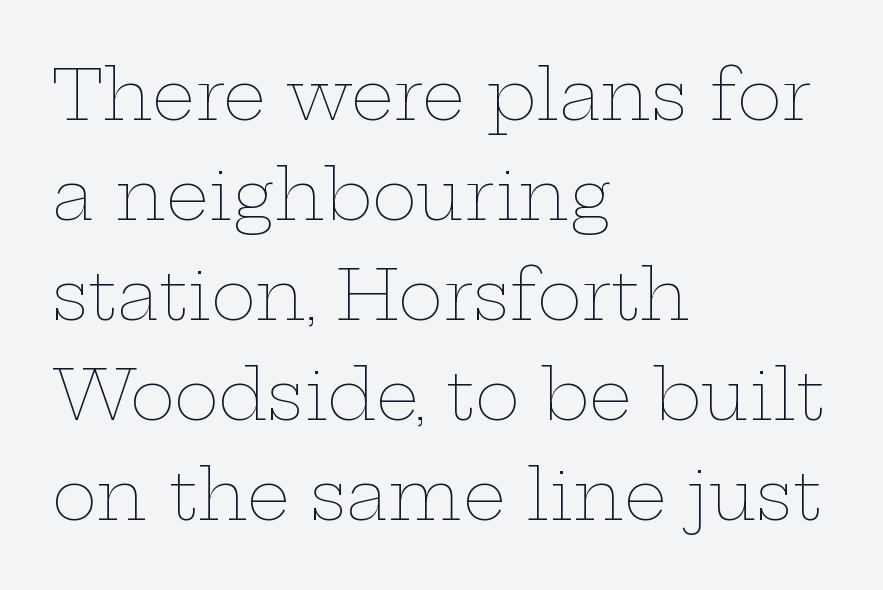
Each line starts at the same left margin while the right side varies. Letters rest on an invisible, unmarked baseline. The lines sit at an ordinary, default distance from one another. The rendering uses natural spacing where letterforms have individual widths.
